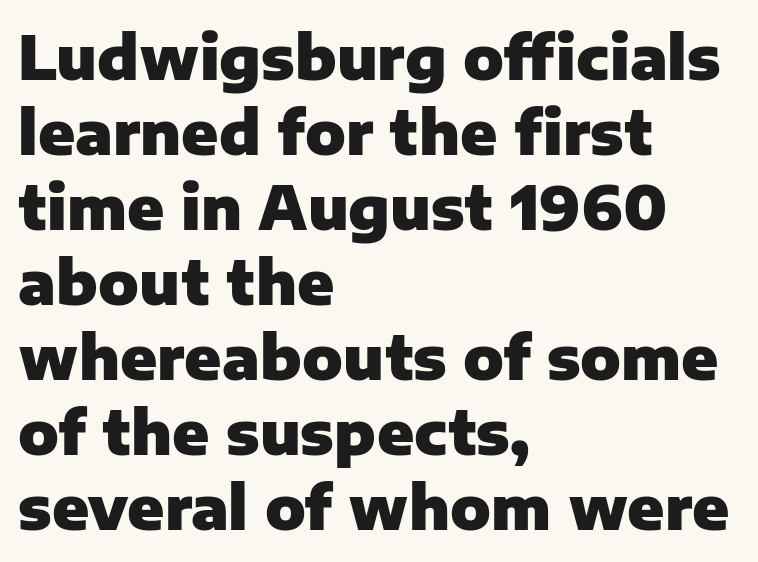
{"serif": "no", "italic": "no", "bold": "yes", "weight": "heavy", "width": "normal", "stroke_contrast": "low", "x_height": "medium", "monospaced": "no", "underline": "no", "align": "left", "line_spacing": "normal", "line_spacing_ratio": 1.25, "letter_spacing": "normal", "letter_spacing_em": 0.0, "glyph_px": 60}
